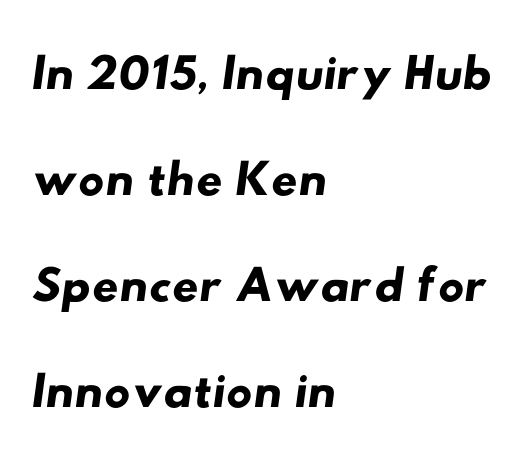
The vertical gap from one line to the next is medium. You could call the tracking neutral — neither tight nor loose. Lines of text with bare space underneath. Alignment: flush left. Type style note: lacks serifs.
